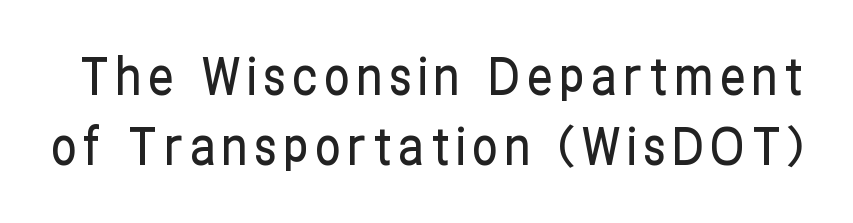
Q: Is the text italic (slanted)? A: No, it is upright.
Q: Is the typeface a serif or a sans-serif typeface? A: Sans-serif.
Q: Is the text underlined? A: No.
Q: Is the spacing between lines tight, normal or loose? A: Normal.
Q: Width (condensed, normal, or wide)? A: Condensed.
Q: Stroke contrast? A: Low.
Q: x-height? A: Medium.
Q: Monospaced? A: No.
